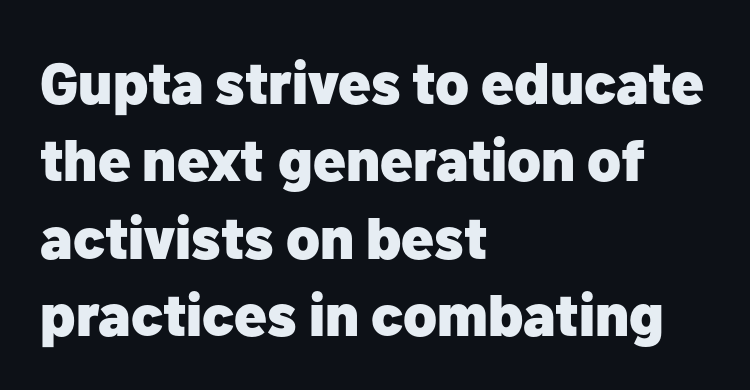
One-word summary of the alignment: left. Check under the words: just untouched page. Short note: letters normally spaced. This sample has the flowing, uneven cadence of proportional lettering. Interline gaps are of average width in this sample. The passage shown is typeset with a sans-serif family.
